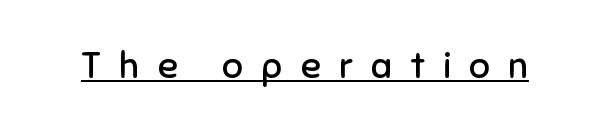
{"serif": "no", "italic": "no", "bold": "no", "weight": "regular", "width": "normal", "stroke_contrast": "low", "x_height": "medium", "monospaced": "no", "underline": "yes", "letter_spacing": "wide", "letter_spacing_em": 0.49, "glyph_px": 37}
